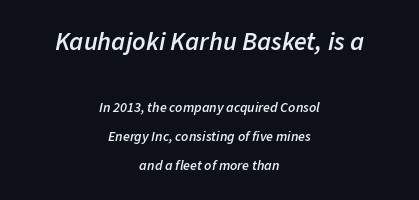
Q: Is the text bold? A: Semi-bold.
Q: Is the text italic (slanted)? A: Yes, it leans right by about 11 degrees.
Q: Is the text underlined? A: No.
Q: How is the paragraph aligned? A: Centered.
Q: Is the spacing between letters normal or unusually wide? A: Normal.
Q: Is the spacing between lines tight, normal or loose? A: Loose.
Q: Which block of text is set in a larger size, the first (top) or the second (bottom)? A: The first (top) one.
